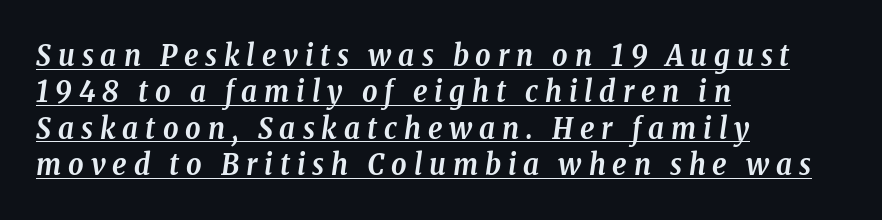
The typesetter has applied underlining to the passage shown. Style check: oblique. The type is letterspaced generously, with wide tracking. Alignment: flush left. Letterform terminals end in serifs throughout the passage. Caption: bold face, heavy strokes.
